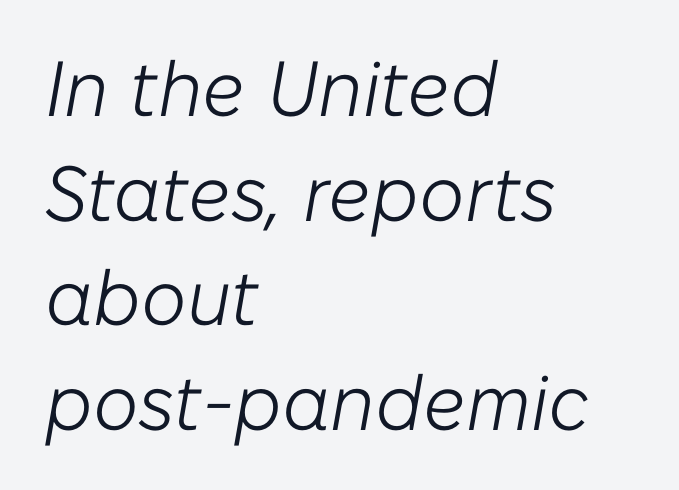
Q: Is the text bold? A: No.
Q: Is the text italic (slanted)? A: Yes, it leans right by about 10 degrees.
Q: Is the text underlined? A: No.
Q: How is the paragraph aligned? A: Left-aligned.
Q: Is the spacing between letters normal or unusually wide? A: Normal.
Q: Is the spacing between lines tight, normal or loose? A: Normal.
Q: Width (condensed, normal, or wide)? A: Normal.
Q: Stroke contrast? A: Low.
Q: x-height? A: Medium.
Q: Monospaced? A: No.
